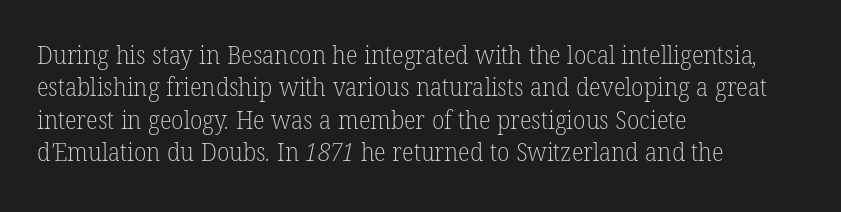
The typeface has the unassuming heft of standard copy or less. The passage shown stacks its lines at a standard gap. Anything drawn beneath the words? Only blank space. Students, note that the glyphs here touch the page at normal intervals. The paragraph shown leans on its left margin.
